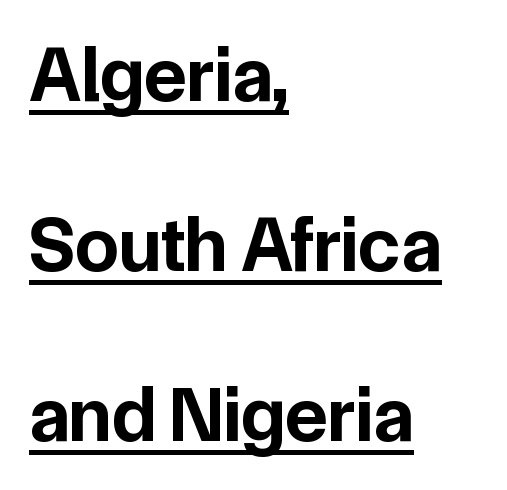
{"serif": "no", "italic": "no", "bold": "yes", "weight": "bold", "width": "normal", "stroke_contrast": "low", "x_height": "medium", "monospaced": "no", "underline": "yes", "align": "left", "line_spacing": "loose", "line_spacing_ratio": 2.18, "letter_spacing": "normal", "letter_spacing_em": 0.0, "glyph_px": 78}
